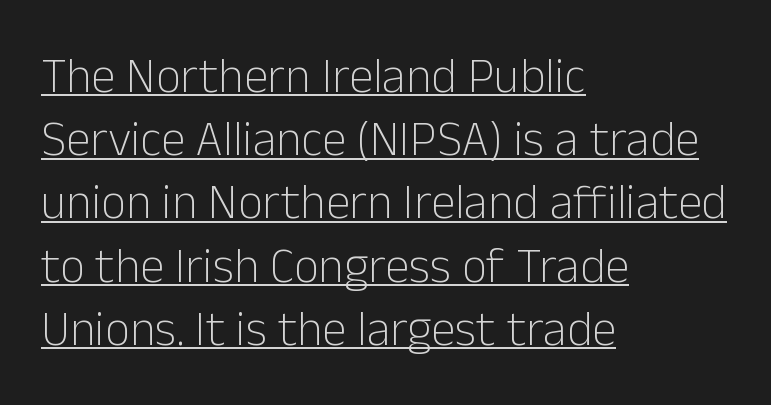
Q: Is the text bold? A: No.
Q: Is the text italic (slanted)? A: No, it is upright.
Q: Is the typeface a serif or a sans-serif typeface? A: Sans-serif.
Q: Is the text underlined? A: Yes.
Q: How is the paragraph aligned? A: Left-aligned.
Q: Is the spacing between letters normal or unusually wide? A: Normal.
Q: Is the spacing between lines tight, normal or loose? A: Normal.
Q: Width (condensed, normal, or wide)? A: Normal.
Q: Stroke contrast? A: Low.
Q: x-height? A: Medium.
Q: Monospaced? A: No.
